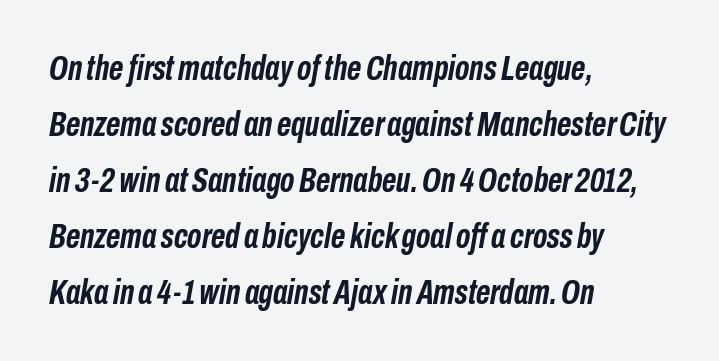
Q: Is the text bold? A: Yes.
Q: Is the text italic (slanted)? A: Yes, it leans right by about 10 degrees.
Q: Is the text underlined? A: No.
Q: How is the paragraph aligned? A: Left-aligned.
Q: Is the spacing between letters normal or unusually wide? A: Normal.
Q: Is the spacing between lines tight, normal or loose? A: Normal.
Q: Width (condensed, normal, or wide)? A: Condensed.
Q: Stroke contrast? A: Low.
Q: x-height? A: Medium.
Q: Monospaced? A: No.
